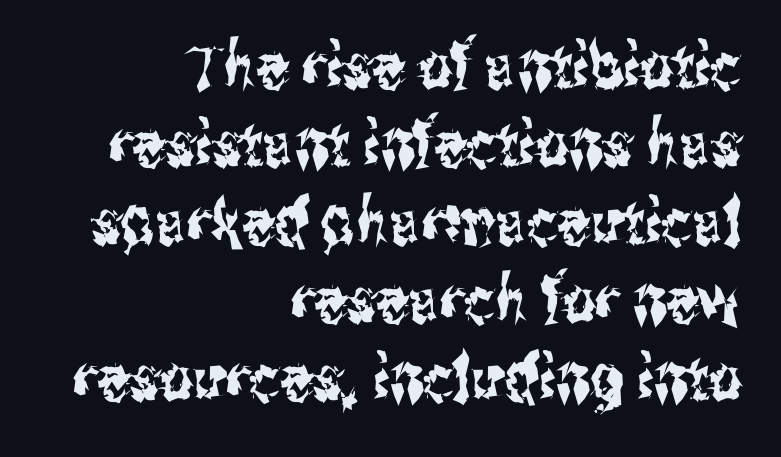
Do the characters align in a grid? No, the font is proportional. Any mark beneath the type? The region is blank. The rendering keeps characters at their native spacing. The text was rendered using a sans face with plain stroke endings. The typography opts for an upright posture over an oblique one. If you drew a ruler down the right edge, every line would touch it.
